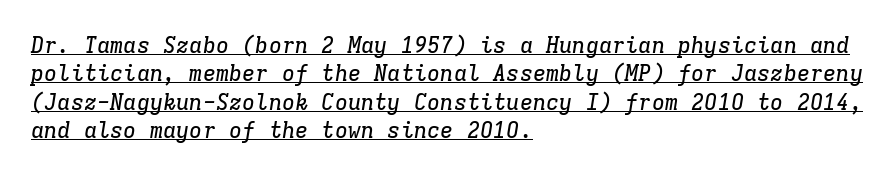
The paragraph has a hard left edge and a soft right edge. The axis of the letterforms is tilted away from vertical. The rendering keeps characters at their native spacing. Decoration check: the copy is underlined. The lines sit at an ordinary, default distance from one another.
